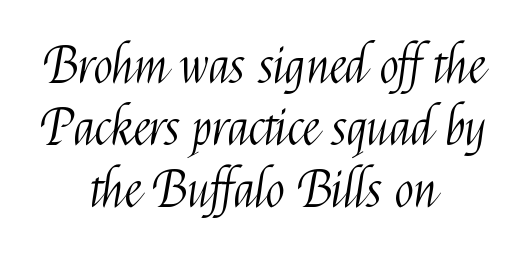
{"serif": "no", "bold": "no", "weight": "light", "width": "condensed", "stroke_contrast": "medium", "x_height": "medium", "monospaced": "no", "underline": "no", "align": "center", "line_spacing_ratio": 1.22, "letter_spacing": "normal", "letter_spacing_em": 0.0, "glyph_px": 51}
